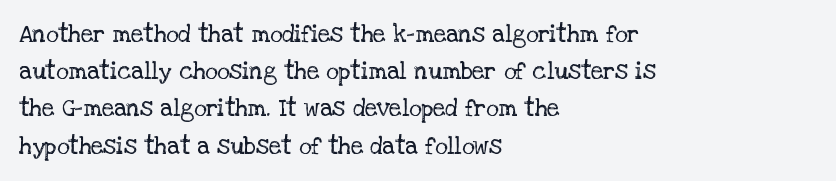
The image shows 24 px text type, upright; set left-aligned, normal line spacing (1.55x), normal letter spacing, not underlined.
